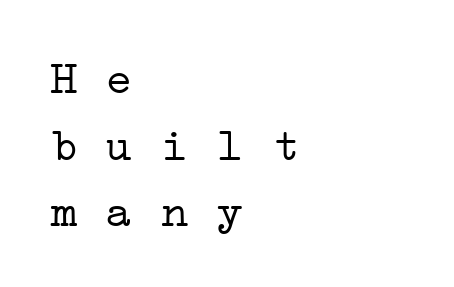
Q: Is the text bold? A: No.
Q: Is the typeface a serif or a sans-serif typeface? A: Serif.
Q: Is the text underlined? A: No.
Q: How is the paragraph aligned? A: Left-aligned.
Q: Is the spacing between letters normal or unusually wide? A: Normal.
Q: Is the spacing between lines tight, normal or loose? A: Normal.
Q: Width (condensed, normal, or wide)? A: Wide.
Q: Stroke contrast? A: Low.
Q: x-height? A: Medium.
Q: Monospaced? A: Yes.
